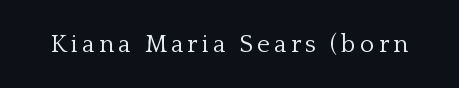
{"italic": "no", "bold": "no", "underline": "no", "glyph_px": 25}
